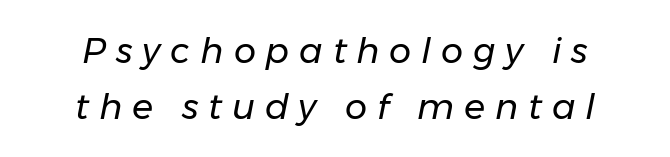
{"italic": "yes", "lean": "right", "slant_degrees": 11, "bold": "no", "weight": "regular", "width": "normal", "stroke_contrast": "low", "x_height": "medium", "monospaced": "no", "underline": "no", "line_spacing": "normal", "line_spacing_ratio": 1.6, "letter_spacing": "wide", "letter_spacing_em": 0.28, "glyph_px": 35}
